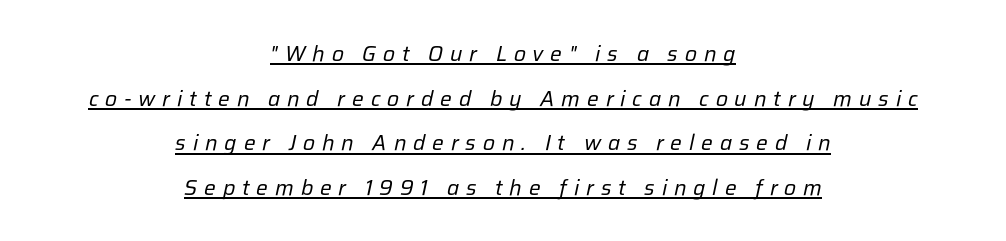
The image shows 22 px text type, italic (leaning right); set centered, loose line spacing (2.03x), unusually wide letter spacing (+0.31 em), underlined.
